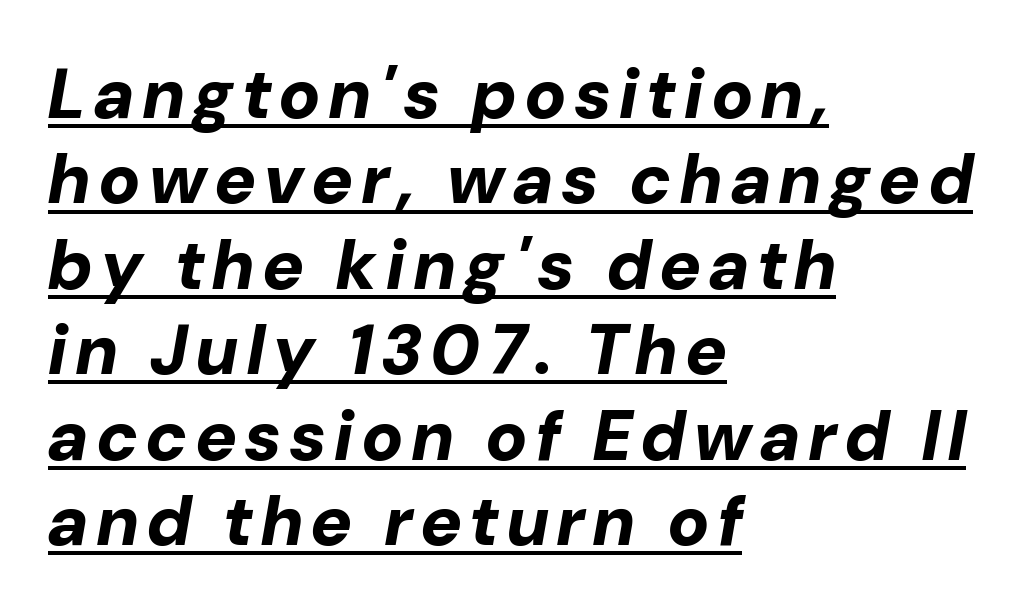
The image shows 70 px bold type, italic (leaning right); set left-aligned, line spacing 1.22x, underlined; low stroke contrast and a medium x-height.
